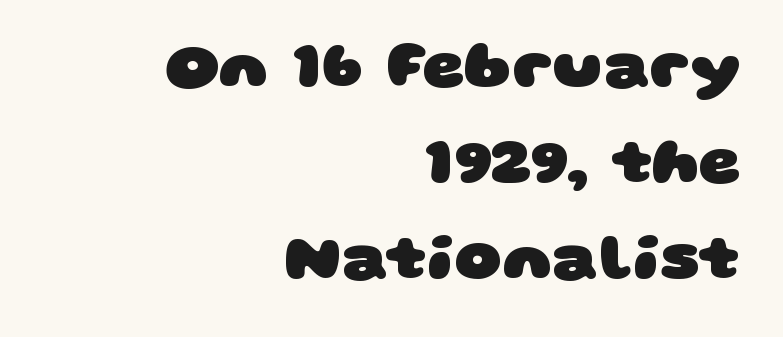
{"serif": "no", "bold": "yes", "weight": "heavy", "width": "wide", "stroke_contrast": "low", "x_height": "large", "monospaced": "no", "underline": "no", "align": "right", "line_spacing": "normal", "line_spacing_ratio": 1.48, "letter_spacing": "normal", "letter_spacing_em": 0.0, "glyph_px": 65}
